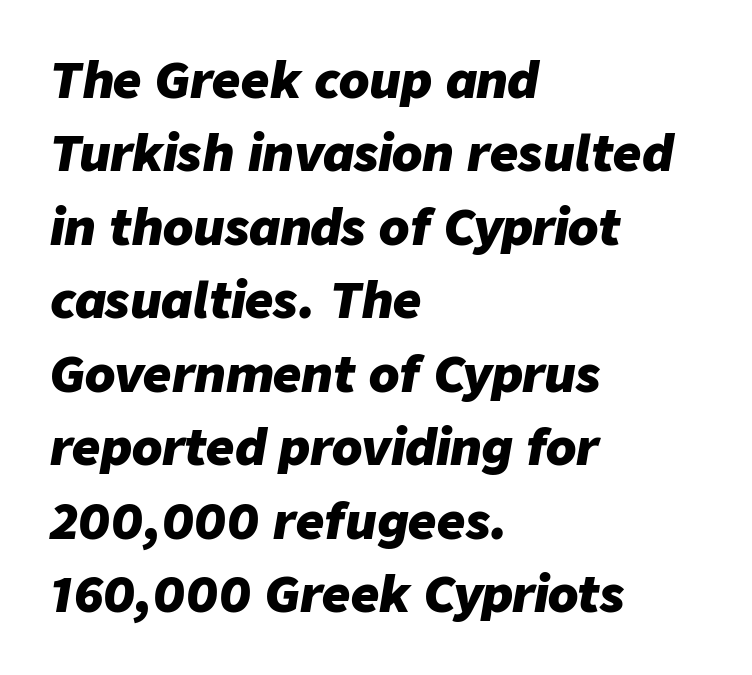
Each new line begins a customary step beneath the previous one. Left-aligned paragraph, ragged on the right. Style check: oblique. Proportional: the letters do not fall into vertical columns. Bare-footed words on every line. This sample uses plain, unmodified letter spacing.
